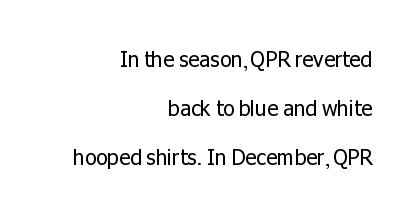
{"italic": "no", "bold": "no", "underline": "no", "align": "right", "line_spacing": "loose", "line_spacing_ratio": 2.34, "letter_spacing": "normal", "letter_spacing_em": 0.0, "glyph_px": 21}
